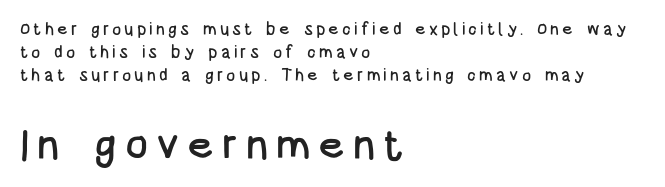
Character widths vary here, with narrow letters taking less room than wide ones. The characters display no serif detailing; their extremities are plain. Designer's note — italics off, roman on. Each new line begins a customary step beneath the previous one. One-word summary of the alignment: left. Anything drawn beneath the words? Only blank space.
